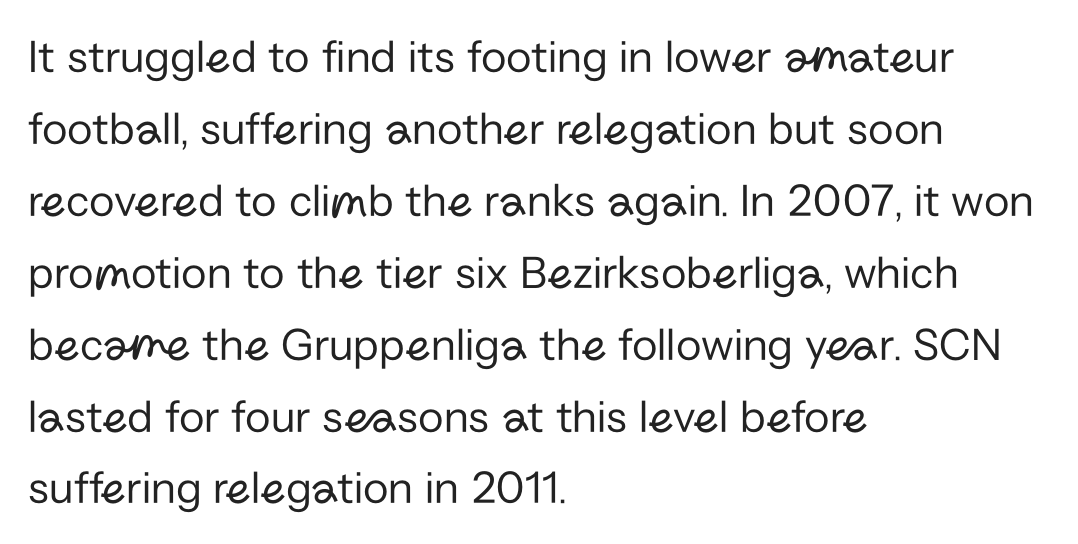
The image shows 47 px regular-weight sans-serif type, upright; set left-aligned, normal line spacing (1.53x), normal letter spacing, not underlined; low stroke contrast and a medium x-height.
